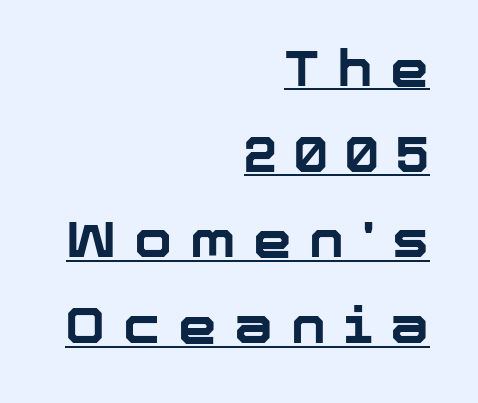
{"serif": "no", "italic": "no", "bold": "yes", "weight": "bold", "width": "normal", "stroke_contrast": "low", "x_height": "medium", "monospaced": "no", "underline": "yes", "align": "right", "line_spacing_ratio": 1.75, "letter_spacing": "wide", "letter_spacing_em": 0.36, "glyph_px": 49}
